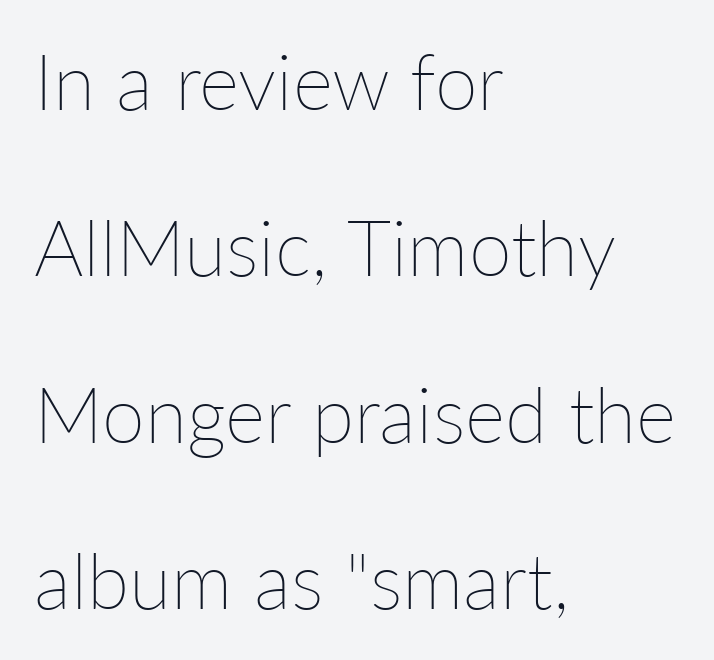
The image shows 77 px thin type, upright; set left-aligned, loose line spacing (2.16x), normal letter spacing, not underlined; low stroke contrast and a medium x-height.
